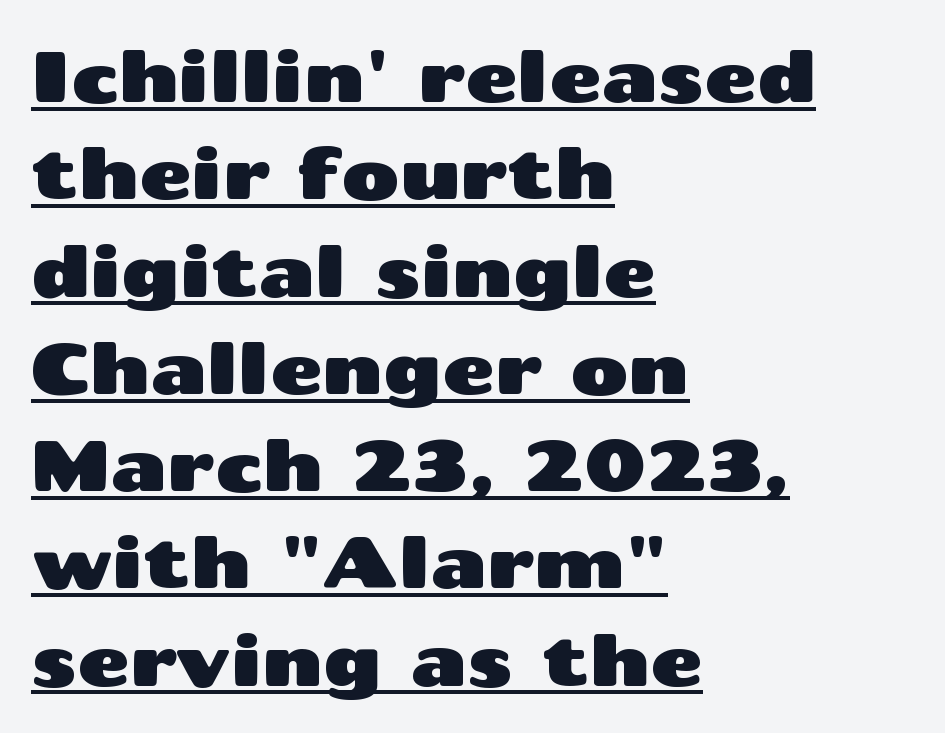
Q: Is the text italic (slanted)? A: No, it is upright.
Q: Is the typeface a serif or a sans-serif typeface? A: Sans-serif.
Q: Is the text underlined? A: Yes.
Q: How is the paragraph aligned? A: Left-aligned.
Q: Is the spacing between letters normal or unusually wide? A: Normal.
Q: Is the spacing between lines tight, normal or loose? A: Normal.
Q: Width (condensed, normal, or wide)? A: Wide.
Q: Stroke contrast? A: Medium.
Q: x-height? A: Medium.
Q: Monospaced? A: No.
